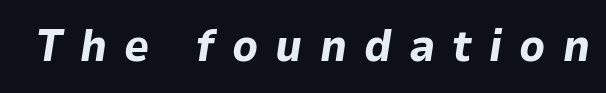
{"italic": "yes", "lean": "right", "slant_degrees": 9, "bold": "yes", "weight": "bold", "width": "normal", "stroke_contrast": "low", "x_height": "medium", "monospaced": "no", "underline": "no", "letter_spacing": "wide", "letter_spacing_em": 0.39, "glyph_px": 44}
